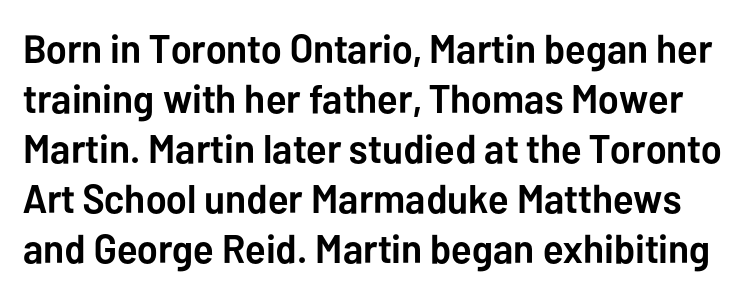
Q: Is the text bold? A: Yes.
Q: Is the text italic (slanted)? A: No, it is upright.
Q: Is the typeface a serif or a sans-serif typeface? A: Sans-serif.
Q: Is the text underlined? A: No.
Q: Is the spacing between letters normal or unusually wide? A: Normal.
Q: Is the spacing between lines tight, normal or loose? A: Normal.
Q: Width (condensed, normal, or wide)? A: Normal.
Q: Stroke contrast? A: Low.
Q: x-height? A: Medium.
Q: Monospaced? A: No.
